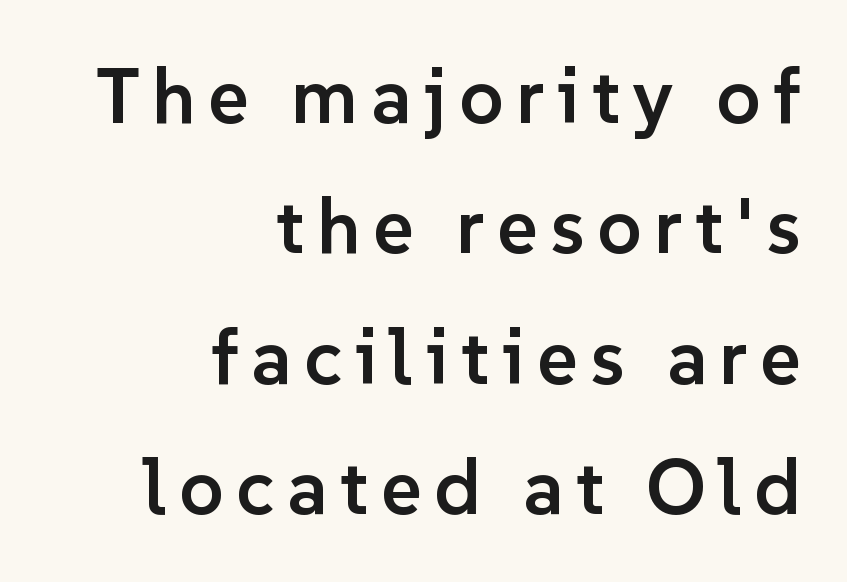
{"serif": "no", "italic": "no", "bold": "semi", "weight": "semibold", "width": "normal", "stroke_contrast": "low", "x_height": "medium", "monospaced": "no", "underline": "no", "align": "right", "line_spacing": "normal", "line_spacing_ratio": 1.67, "glyph_px": 78}
